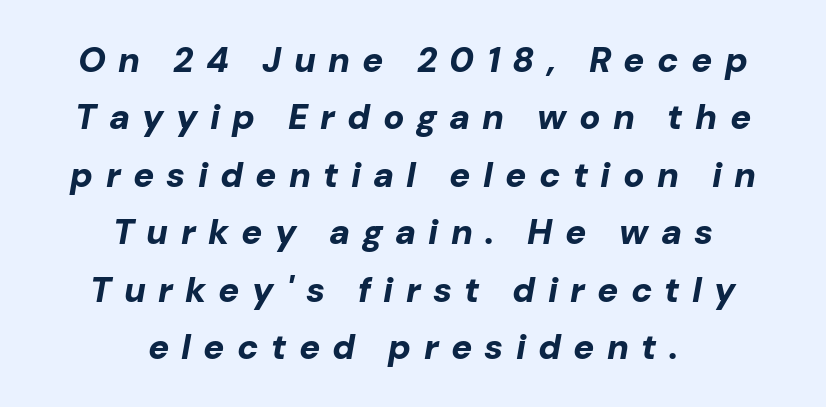
Q: Is the text bold? A: Yes.
Q: Is the text italic (slanted)? A: Yes, it leans right by about 10 degrees.
Q: Is the text underlined? A: No.
Q: How is the paragraph aligned? A: Centered.
Q: Is the spacing between letters normal or unusually wide? A: Unusually wide.
Q: Is the spacing between lines tight, normal or loose? A: Normal.
Q: Width (condensed, normal, or wide)? A: Normal.
Q: Stroke contrast? A: Low.
Q: x-height? A: Medium.
Q: Monospaced? A: No.
